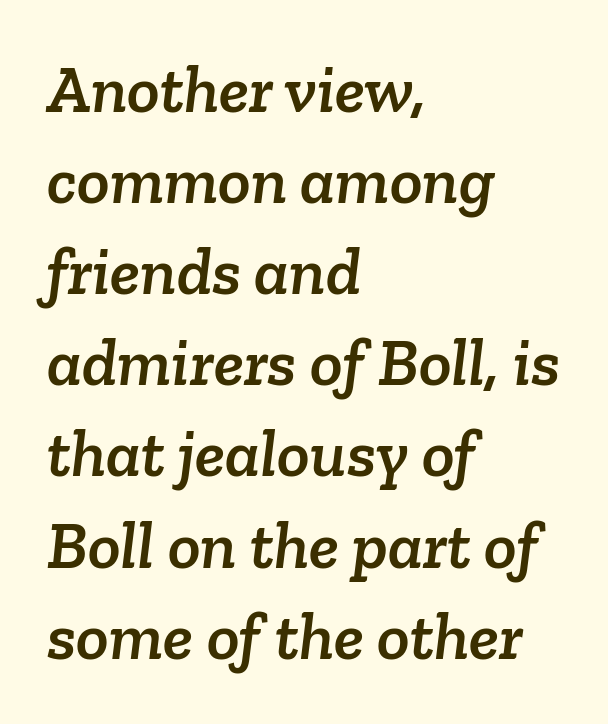
{"serif": "yes", "width": "normal", "stroke_contrast": "low", "x_height": "medium", "monospaced": "no", "underline": "no", "align": "left", "line_spacing": "normal", "line_spacing_ratio": 1.34, "letter_spacing": "normal", "letter_spacing_em": 0.0, "glyph_px": 68}
